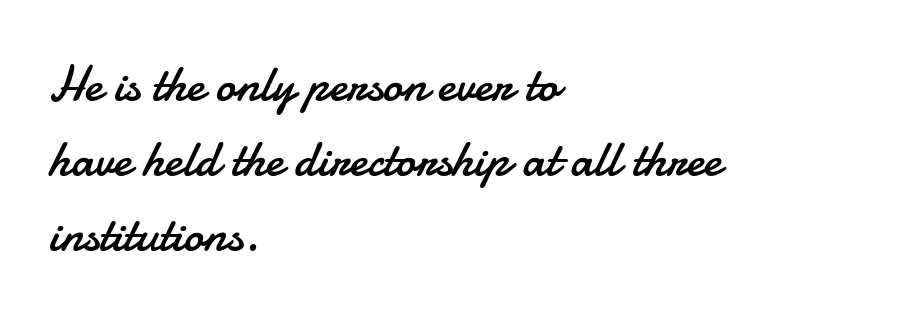
Typeset ragged right — the left edge is the straight one. The passage shown is typeset with a sans-serif family. Think of a printed novel: that variable character pitch is what you see here. Has an underline been added? It has not.
